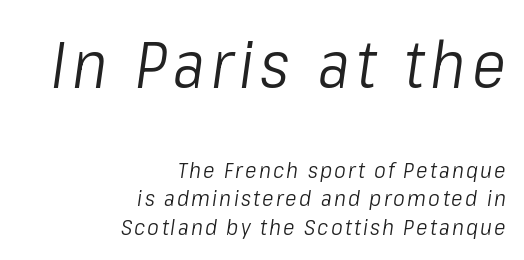
The image shows 65 px light, condensed type, italic (leaning right); set right-aligned, normal line spacing (1.29x), not underlined; the first (top) block is 2.95x larger; low stroke contrast and a medium x-height.
